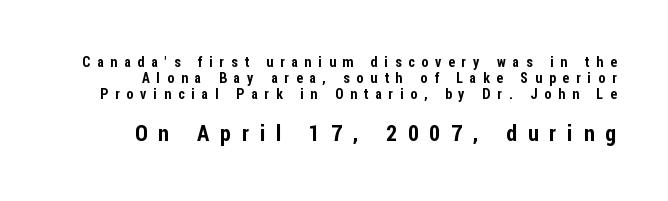
The image shows 22 px text type, upright; set tight line spacing (1.14x), unusually wide letter spacing (+0.5 em), not underlined; the second (bottom) block is 1.57x larger.
